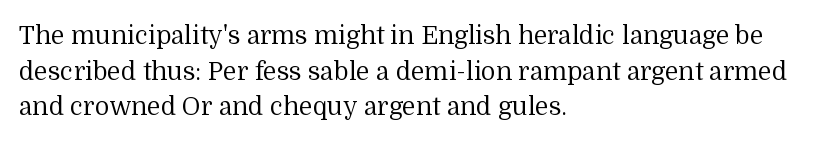
Q: Is the text bold? A: No.
Q: Is the text italic (slanted)? A: No, it is upright.
Q: Is the text underlined? A: No.
Q: How is the paragraph aligned? A: Left-aligned.
Q: Is the spacing between letters normal or unusually wide? A: Normal.
Q: Is the spacing between lines tight, normal or loose? A: Normal.
